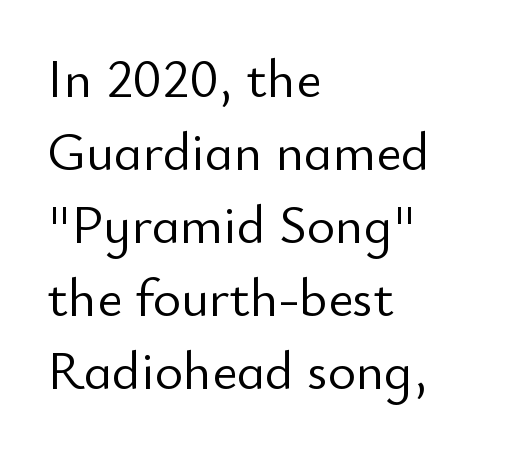
The area under the type is left untouched. A normal amount of white space separates one row of letters from the next. Every row of glyphs begins at an identical x-position on the left. Unlike a traditional serif, this face leaves its strokes unadorned. Tracking value appears to be zero — textbook default spacing.
